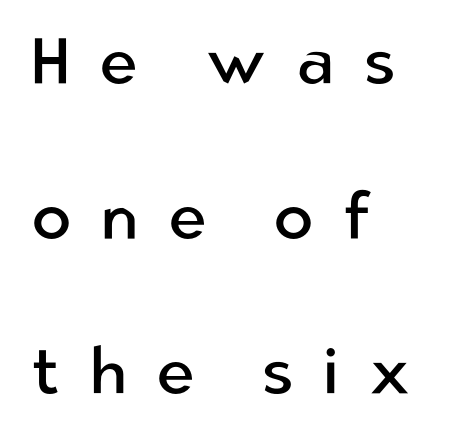
{"serif": "no", "italic": "no", "bold": "no", "weight": "regular", "width": "normal", "stroke_contrast": "low", "x_height": "medium", "monospaced": "no", "underline": "no", "align": "left", "line_spacing": "loose", "line_spacing_ratio": 2.35, "letter_spacing": "wide", "letter_spacing_em": 0.44, "glyph_px": 66}
